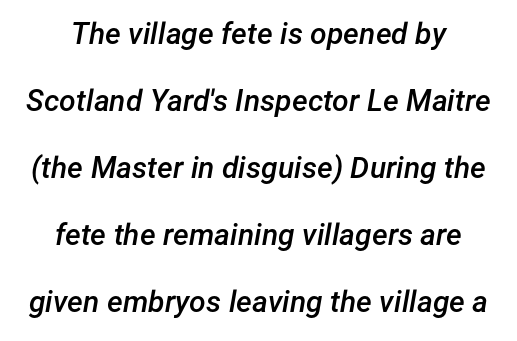
Q: Is the text bold? A: Semi-bold.
Q: Is the text italic (slanted)? A: Yes, it leans right by about 12 degrees.
Q: Is the text underlined? A: No.
Q: Is the spacing between letters normal or unusually wide? A: Normal.
Q: Is the spacing between lines tight, normal or loose? A: Loose.
Q: Width (condensed, normal, or wide)? A: Normal.
Q: Stroke contrast? A: Low.
Q: x-height? A: Medium.
Q: Monospaced? A: No.
